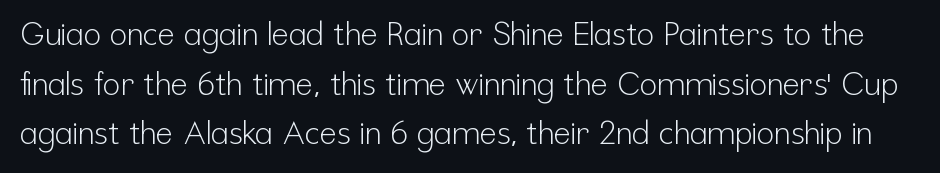
{"serif": "no", "italic": "no", "bold": "no", "weight": "light", "width": "condensed", "stroke_contrast": "low", "x_height": "medium", "monospaced": "no", "underline": "no", "line_spacing": "normal", "line_spacing_ratio": 1.55, "letter_spacing": "normal", "letter_spacing_em": 0.0, "glyph_px": 32}
